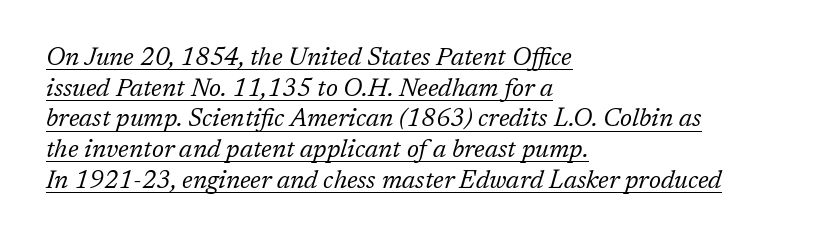
Notice how a bar underscores the lettering throughout. Every row of glyphs begins at an identical x-position on the left. The face used here has a pronounced slope to its letters. How are the letters spaced? Ordinarily, with no added tracking.
